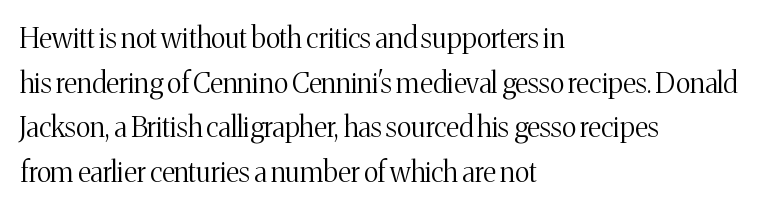
Quick note: underline off. The gaps between neighbouring characters are ordinary and unremarkable. The compositor pushed each line to the left boundary. This block has exactly the height ordinary leading produces.
